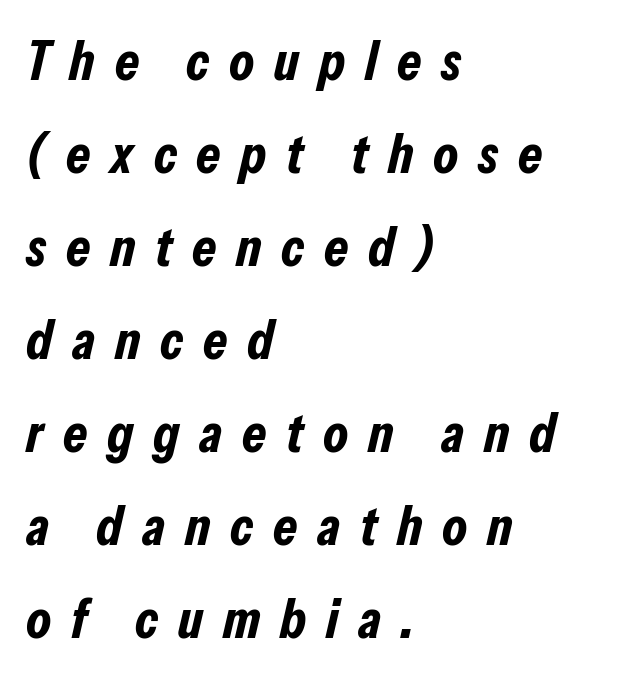
{"italic": "yes", "lean": "right", "slant_degrees": 13, "bold": "yes", "weight": "bold", "width": "condensed", "stroke_contrast": "low", "x_height": "medium", "monospaced": "no", "underline": "no", "align": "left", "line_spacing": "normal", "line_spacing_ratio": 1.69, "letter_spacing": "wide", "letter_spacing_em": 0.36, "glyph_px": 55}
